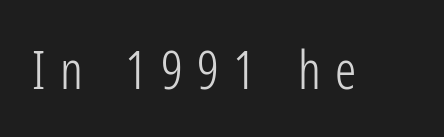
The letters advance in unequal steps, a hallmark of proportional type. The face looks like a standard text weight, possibly lighter. Bare-footed words on every line. Words appear elongated and porous because spacing is wide. The passage shown is typeset with a sans-serif family.
